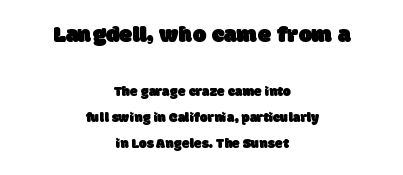
Q: Is the text underlined? A: No.
Q: How is the paragraph aligned? A: Centered.
Q: Is the spacing between letters normal or unusually wide? A: Normal.
Q: Which block of text is set in a larger size, the first (top) or the second (bottom)? A: The first (top) one.
